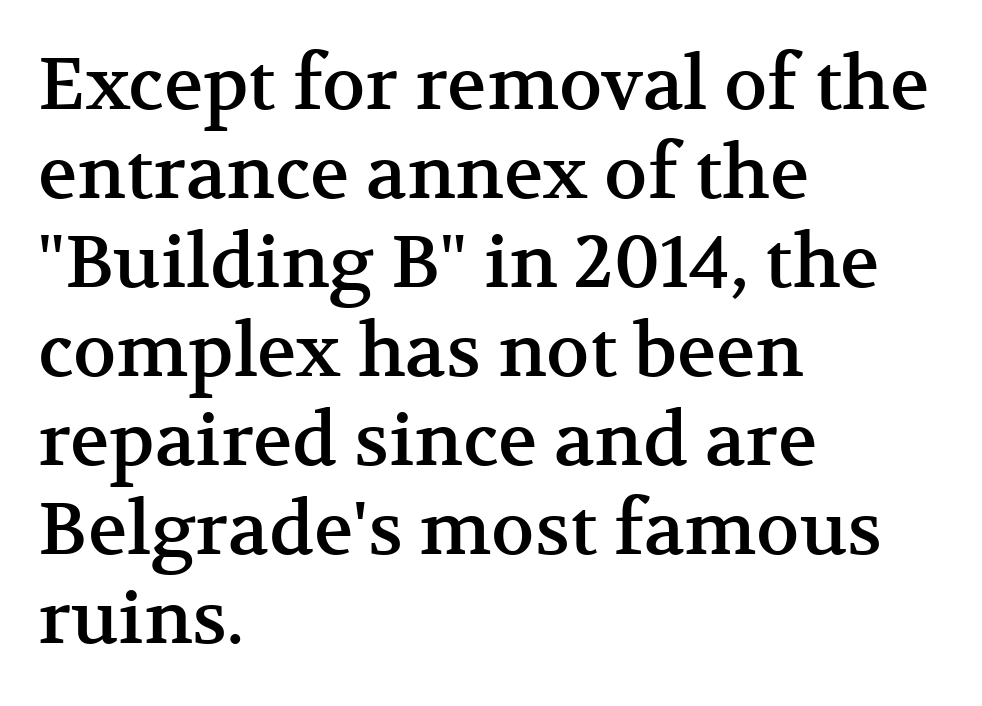
The foot of each line stays bare and open. Standard letterfit; no display-style spreading of the glyphs. Does the lettering tilt? It doesn't — this is upright. The face used here is proportionally spaced, like ordinary book or web type. Examine the stroke ends and you'll spot serifs. Alignment: flush left.
